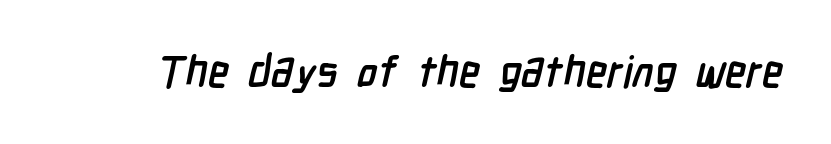
The image shows 43 px semibold, condensed sans-serif type; set normal letter spacing, not underlined; low stroke contrast and a medium x-height.
